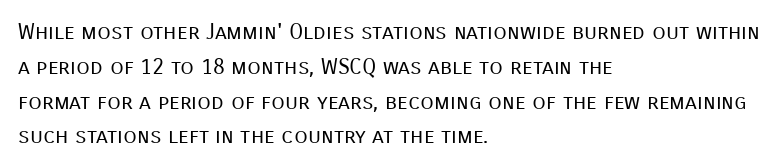
{"italic": "no", "bold": "no", "underline": "no", "align": "left", "line_spacing": "normal", "line_spacing_ratio": 1.58, "letter_spacing": "normal", "letter_spacing_em": 0.0, "glyph_px": 22}
